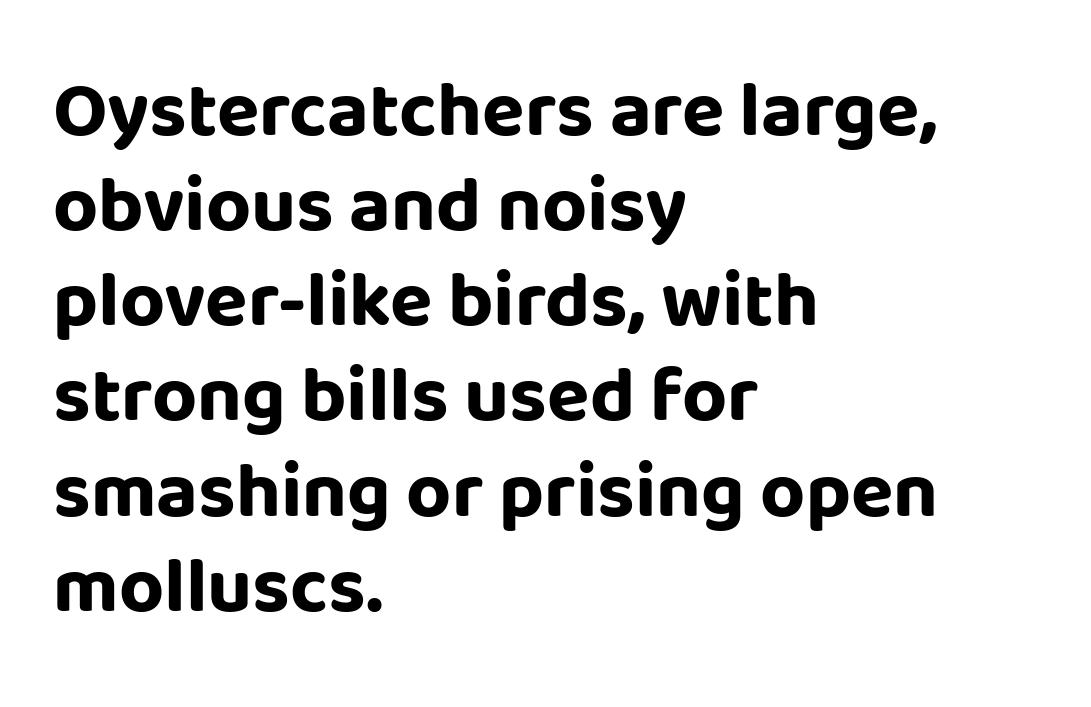
{"serif": "no", "italic": "no", "bold": "yes", "weight": "bold", "width": "normal", "stroke_contrast": "low", "x_height": "large", "monospaced": "no", "underline": "no", "align": "left", "line_spacing_ratio": 1.22, "letter_spacing": "normal", "letter_spacing_em": 0.0, "glyph_px": 78}
